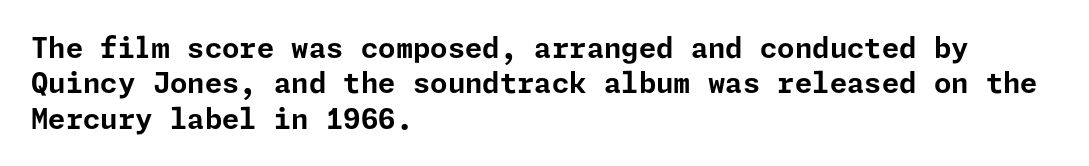
The image shows 28 px bold sans-serif type, upright; set left-aligned, normal line spacing (1.26x), normal letter spacing, not underlined; low stroke contrast and a medium x-height.
